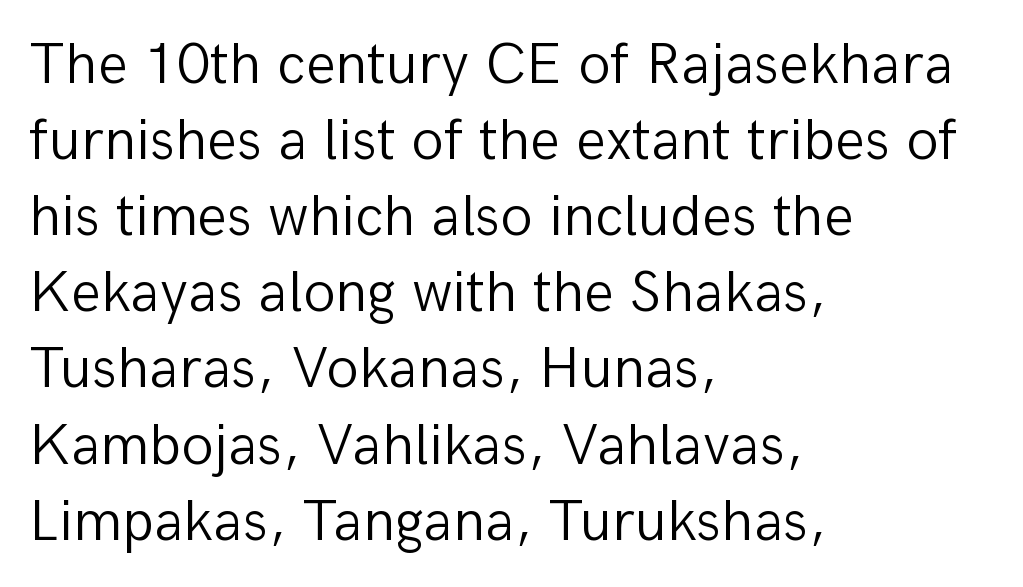
The image shows 59 px light sans-serif type, upright; set left-aligned, normal line spacing (1.29x), normal letter spacing, not underlined; low stroke contrast and a medium x-height.
